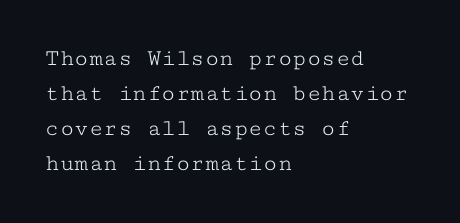
The image shows 24 px text type, upright; set left-aligned, normal line spacing (1.46x), normal letter spacing, not underlined.
